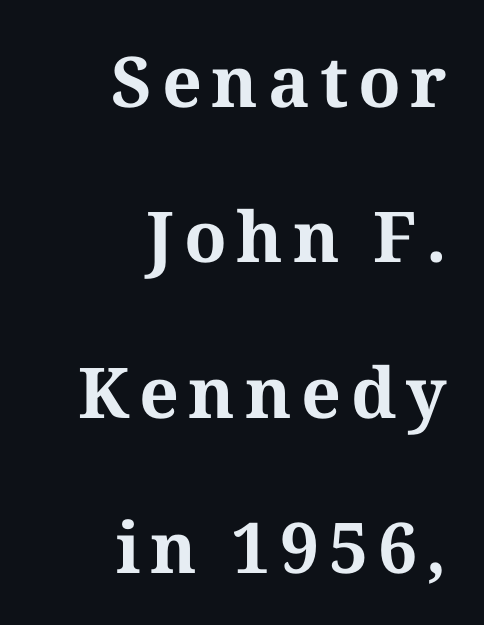
Q: Is the text bold? A: Yes.
Q: Is the text italic (slanted)? A: No, it is upright.
Q: Is the typeface a serif or a sans-serif typeface? A: Serif.
Q: Is the text underlined? A: No.
Q: How is the paragraph aligned? A: Right-aligned.
Q: Is the spacing between lines tight, normal or loose? A: Loose.
Q: Width (condensed, normal, or wide)? A: Normal.
Q: Stroke contrast? A: Medium.
Q: x-height? A: Medium.
Q: Monospaced? A: No.
